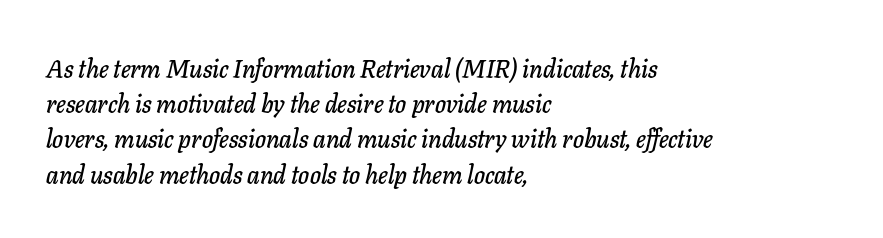
Q: Is the text italic (slanted)? A: Yes, it leans right by about 11 degrees.
Q: Is the text underlined? A: No.
Q: How is the paragraph aligned? A: Left-aligned.
Q: Is the spacing between letters normal or unusually wide? A: Normal.
Q: Is the spacing between lines tight, normal or loose? A: Normal.
